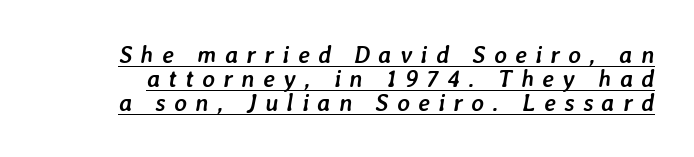
Q: Is the text bold? A: Yes.
Q: Is the text italic (slanted)? A: Yes, it leans right by about 7 degrees.
Q: Is the text underlined? A: Yes.
Q: Is the spacing between letters normal or unusually wide? A: Unusually wide.
Q: Is the spacing between lines tight, normal or loose? A: Tight.
